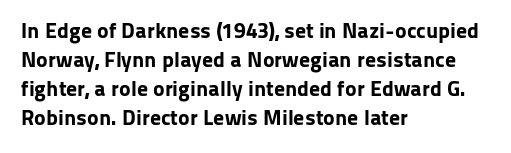
The image shows 22 px bold type, upright; set left-aligned, normal line spacing (1.32x), normal letter spacing, not underlined.
